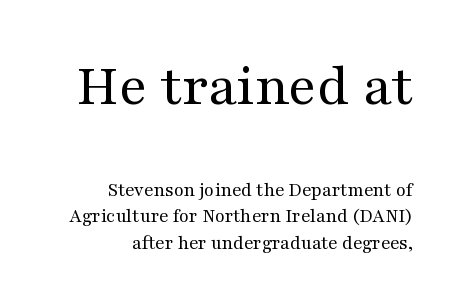
Beneath every word, the page is bare. Spacing verdict: proportional, widths tailored to each character. Every stem runs plumb, perpendicular to the baseline. Characters follow at the spacing the type designer built in. Successive baselines arrive at the customary interval.
